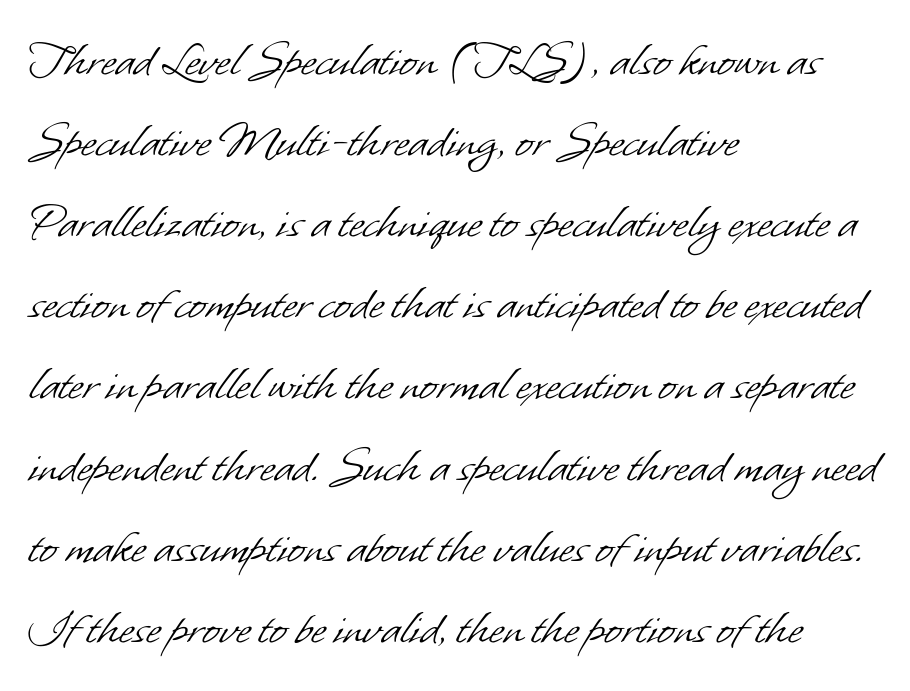
The image shows 52 px light sans-serif type; set left-aligned, normal line spacing (1.56x), normal letter spacing, not underlined; low stroke contrast and a small x-height.
